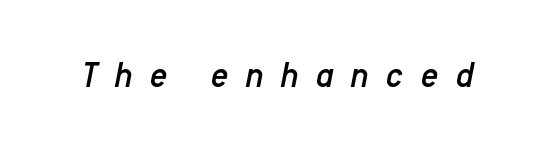
Q: Is the text bold? A: No.
Q: Is the text italic (slanted)? A: Yes, it leans right by about 11 degrees.
Q: Is the text underlined? A: No.
Q: Is the spacing between letters normal or unusually wide? A: Unusually wide.
Q: Width (condensed, normal, or wide)? A: Condensed.
Q: Stroke contrast? A: Low.
Q: x-height? A: Medium.
Q: Monospaced? A: No.
